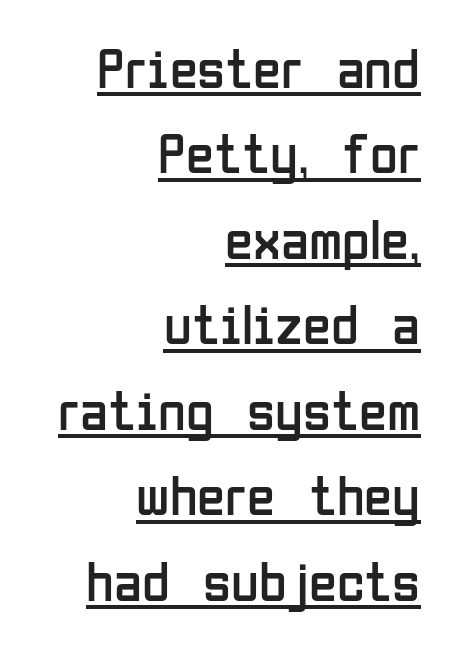
Stems and bowls with no extra thickness — not bold. The letters advance in unequal steps, a hallmark of proportional type. These lines stack with their right ends in a neat column. Summary of vertical rhythm: regular, with standard interline spacing. Tall strokes in this sample are plumb rather than angled. The text was rendered using a sans face with plain stroke endings.
